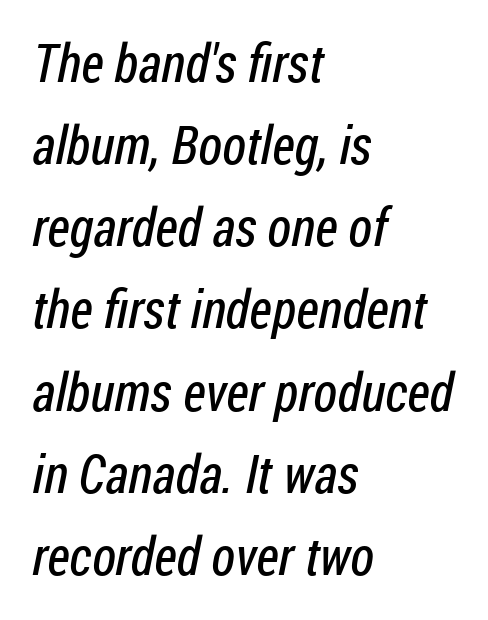
The passage shown is typed in a proportional face where columns would drift. These lines sit exactly where default settings would place them. Think standard paragraph weight, or any step lighter than that. Glyph-to-glyph distance matches everyday printed text. What kind of face is this? One without serifs — a sans.
